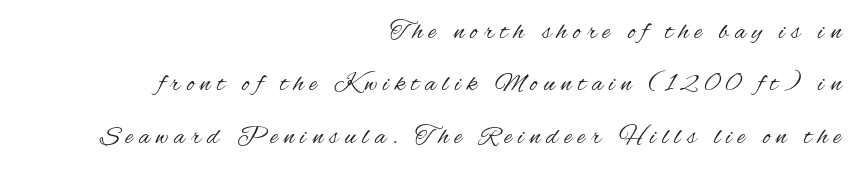
{"bold": "no", "underline": "no", "align": "right", "line_spacing": "loose", "line_spacing_ratio": 2.01, "letter_spacing": "wide", "letter_spacing_em": 0.24, "glyph_px": 26}
